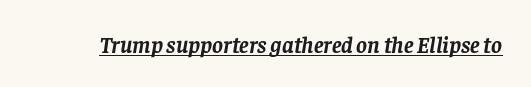
{"italic": "yes", "lean": "right", "slant_degrees": 8, "bold": "yes", "underline": "yes", "letter_spacing": "normal", "letter_spacing_em": 0.0, "glyph_px": 23}
